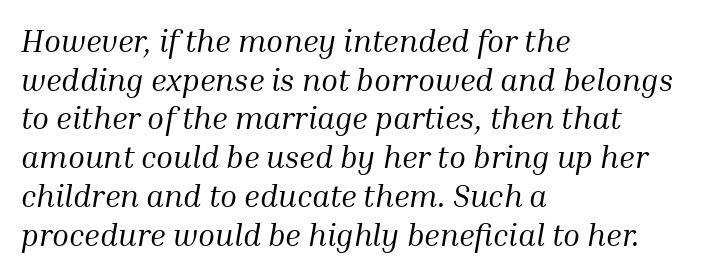
If you drew a ruler down the left edge, every line would touch it. These lines are rendered in a variable-pitch font. Caption: standard tracking, unaltered. The face used here has a pronounced slope to its letters. Each row of text sits above clean, open space. Notice how descenders clear the ascenders below comfortably — that's standard leading.
